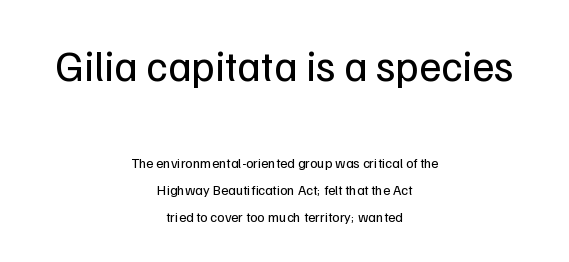
The image shows 43 px regular-weight sans-serif type, upright; set centered, loose line spacing (1.92x), normal letter spacing, not underlined; the first (top) block is 3.07x larger; low stroke contrast and a medium x-height.
